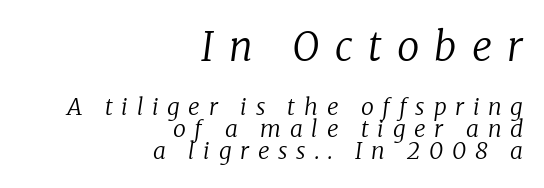
{"serif": "yes", "italic": "yes", "lean": "right", "slant_degrees": 8, "bold": "no", "weight": "regular", "width": "normal", "stroke_contrast": "low", "x_height": "medium", "monospaced": "no", "underline": "no", "align": "right", "line_spacing": "tight", "line_spacing_ratio": 0.97, "letter_spacing": "wide", "letter_spacing_em": 0.38, "larger_block": "first", "size_ratio": 1.74, "glyph_px": 40}
